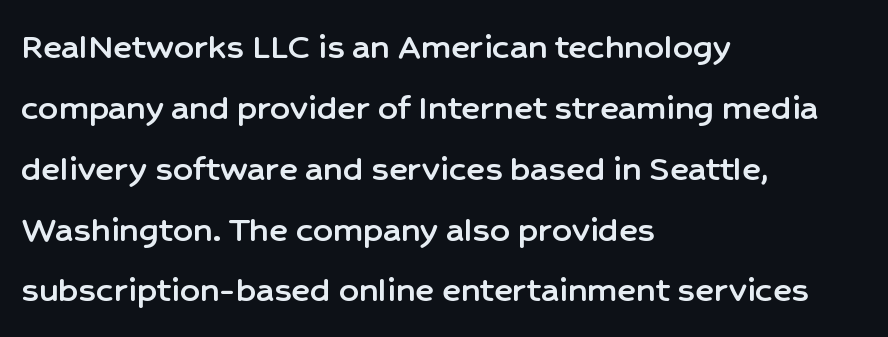
Are there feet on the stems? There aren't — it's a sans. The face used here is proportionally spaced, like ordinary book or web type. The tracking reads as untouched default to a designer's eye. A typesetter would mark this as roman, not italic.
